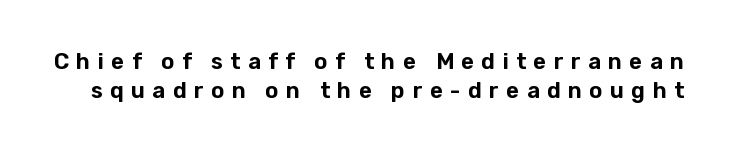
{"italic": "no", "underline": "no", "line_spacing": "normal", "line_spacing_ratio": 1.31, "letter_spacing": "wide", "letter_spacing_em": 0.34, "glyph_px": 22}
